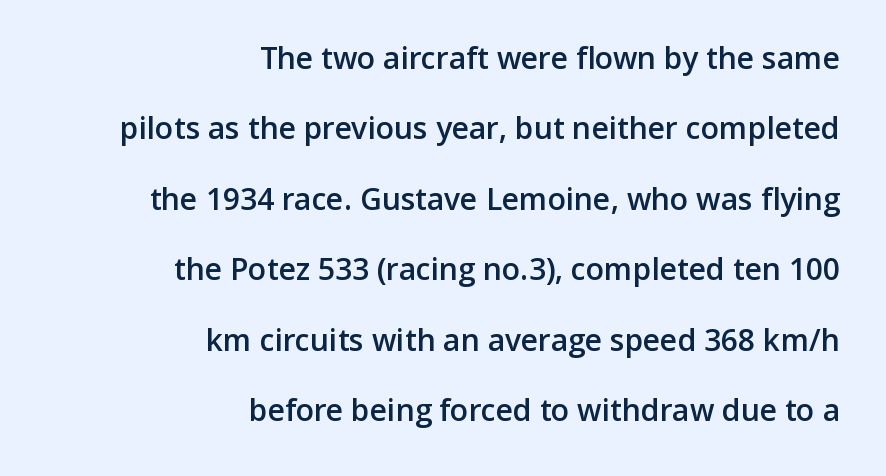
This rendering leaves character spacing at its baseline value. Does the copy run flush right? Yes — the right margin is perfectly even. A bit beefed up — I'd call it semibold rather than bold. Beneath every word, the page is bare.
